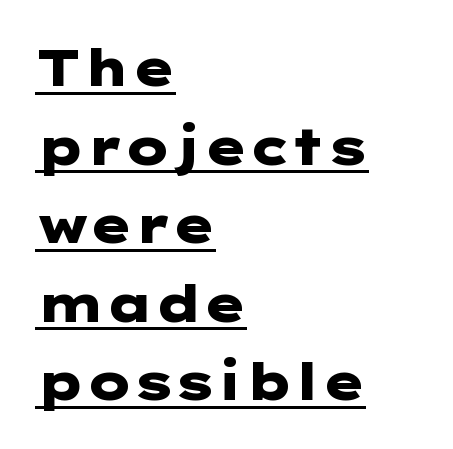
The image shows 51 px heavy, wide sans-serif type, upright; set left-aligned, normal line spacing (1.54x), normal letter spacing, underlined; low stroke contrast and a medium x-height.
